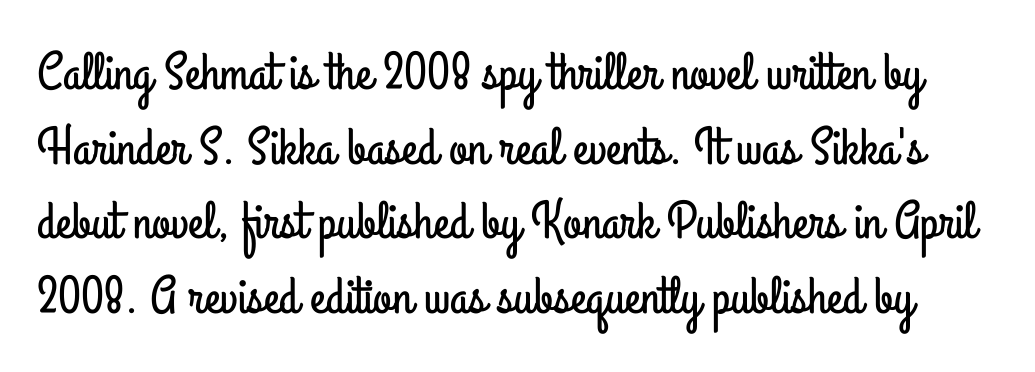
{"serif": "no", "italic": "no", "width": "condensed", "stroke_contrast": "low", "x_height": "small", "monospaced": "no", "underline": "no", "line_spacing": "normal", "line_spacing_ratio": 1.41, "letter_spacing": "normal", "letter_spacing_em": 0.0, "glyph_px": 53}
